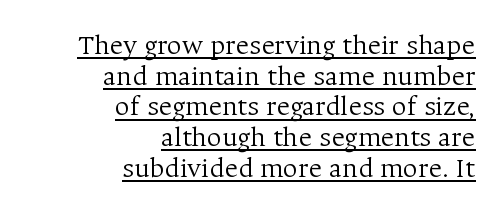
Tall strokes in this sample are plumb rather than angled. Note the varied advance widths — an 'i' is clearly narrower than an 'm'. Each stroke keeps to a modest, everyday thickness or less. This is underlined copy, the kind a proofreader might mark for attention. What stands out about the letter spacing? Nothing — it is the standard amount.
